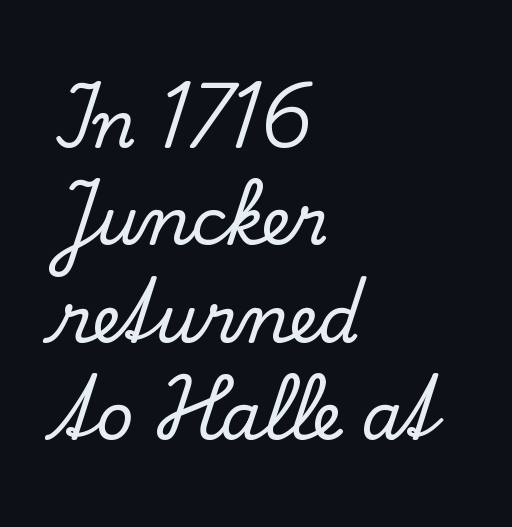
These lines sit exactly where default settings would place them. Small tapered or slab feet sit at the stroke ends, so this counts as serif. The letters sit at their default tracking, neither squeezed nor spread. One-word summary of the alignment: left.
